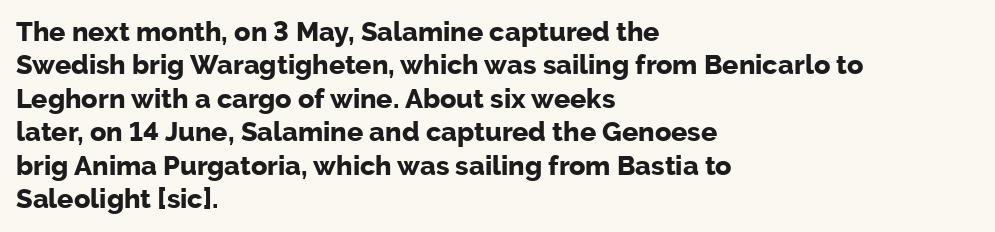
Q: Is the text bold? A: Yes.
Q: Is the text italic (slanted)? A: No, it is upright.
Q: Is the text underlined? A: No.
Q: How is the paragraph aligned? A: Left-aligned.
Q: Is the spacing between letters normal or unusually wide? A: Normal.
